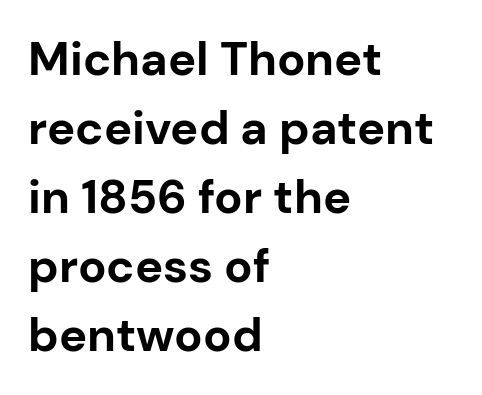
{"serif": "no", "italic": "no", "bold": "yes", "weight": "bold", "width": "normal", "stroke_contrast": "low", "x_height": "medium", "monospaced": "no", "underline": "no", "align": "left", "line_spacing": "normal", "line_spacing_ratio": 1.47, "letter_spacing": "normal", "letter_spacing_em": 0.0, "glyph_px": 47}
